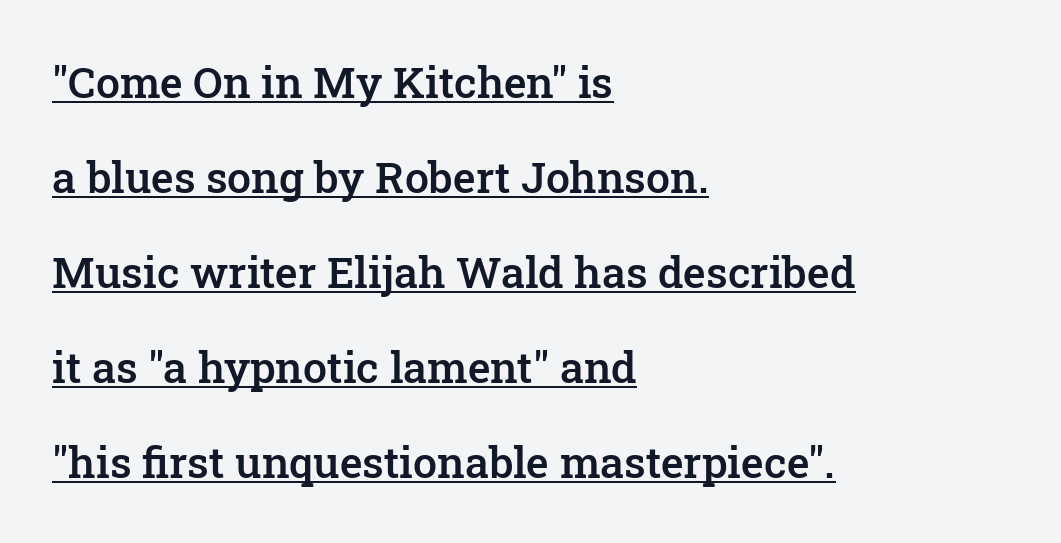
Is there any slant? The stems are plumb. A continuous stroke trails under the words, as in a hyperlink. Alignment: flush left. Semibold letterforms, between regular and bold. The rendering uses a large line-height, opening up the rows.
